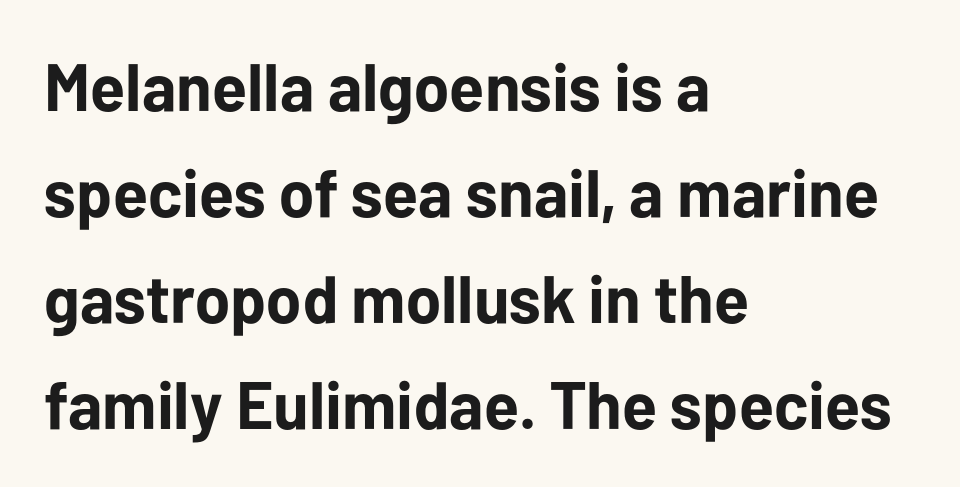
{"serif": "no", "italic": "no", "bold": "yes", "weight": "bold", "width": "normal", "stroke_contrast": "low", "x_height": "medium", "monospaced": "no", "underline": "no", "align": "left", "line_spacing": "normal", "line_spacing_ratio": 1.58, "letter_spacing": "normal", "letter_spacing_em": 0.0, "glyph_px": 67}
